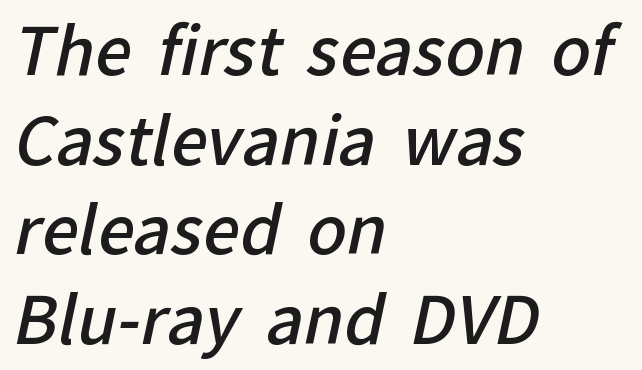
Q: Is the text bold? A: Semi-bold.
Q: Is the typeface a serif or a sans-serif typeface? A: Sans-serif.
Q: Is the text underlined? A: No.
Q: How is the paragraph aligned? A: Left-aligned.
Q: Is the spacing between letters normal or unusually wide? A: Normal.
Q: Is the spacing between lines tight, normal or loose? A: Normal.
Q: Width (condensed, normal, or wide)? A: Normal.
Q: Stroke contrast? A: Low.
Q: x-height? A: Medium.
Q: Monospaced? A: No.
